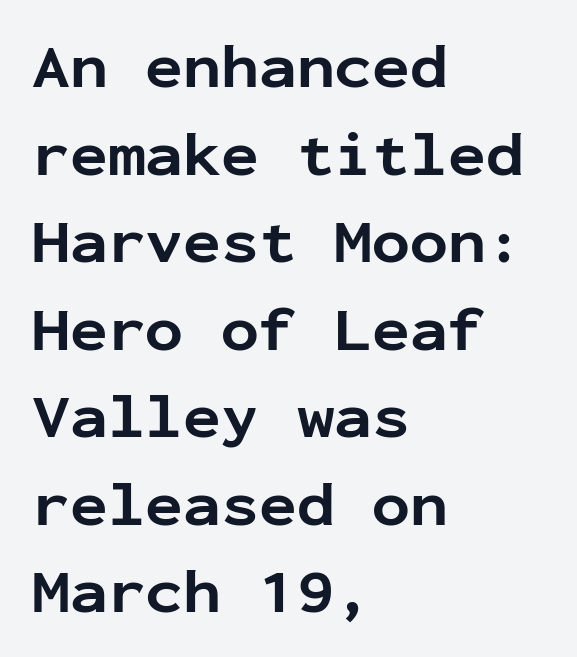
The image shows 63 px bold sans-serif type, upright, monospaced; set left-aligned, normal line spacing (1.39x), normal letter spacing, not underlined; low stroke contrast and a medium x-height.
